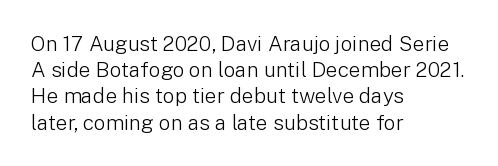
{"italic": "no", "bold": "no", "underline": "no", "align": "left", "line_spacing": "normal", "line_spacing_ratio": 1.25, "letter_spacing": "normal", "letter_spacing_em": 0.0, "glyph_px": 21}
